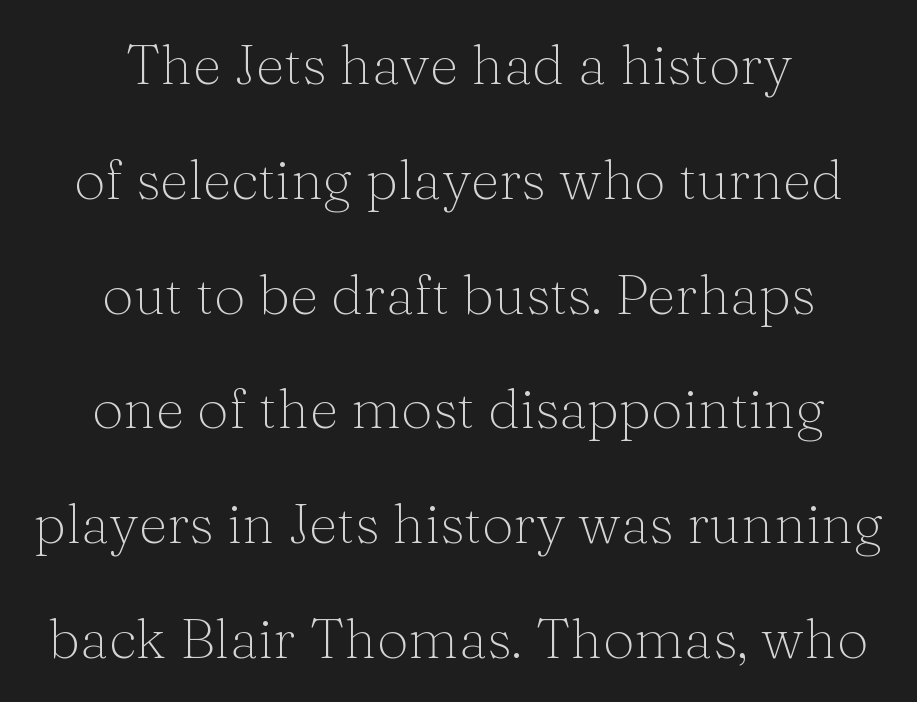
{"serif": "yes", "italic": "no", "bold": "no", "weight": "light", "width": "normal", "stroke_contrast": "medium", "x_height": "medium", "monospaced": "no", "underline": "no", "align": "center", "line_spacing": "loose", "line_spacing_ratio": 2.05, "letter_spacing": "normal", "letter_spacing_em": 0.0, "glyph_px": 56}
